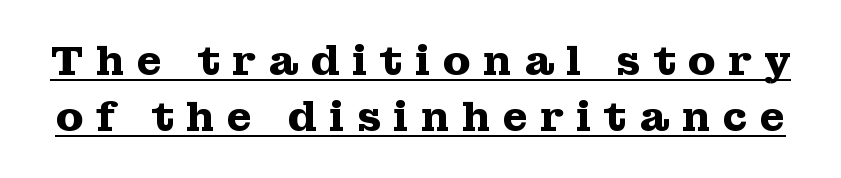
Q: Is the text bold? A: Yes.
Q: Is the text italic (slanted)? A: No, it is upright.
Q: Is the typeface a serif or a sans-serif typeface? A: Serif.
Q: Is the text underlined? A: Yes.
Q: Is the spacing between letters normal or unusually wide? A: Unusually wide.
Q: Is the spacing between lines tight, normal or loose? A: Normal.
Q: Width (condensed, normal, or wide)? A: Wide.
Q: Stroke contrast? A: Medium.
Q: x-height? A: Medium.
Q: Monospaced? A: No.
